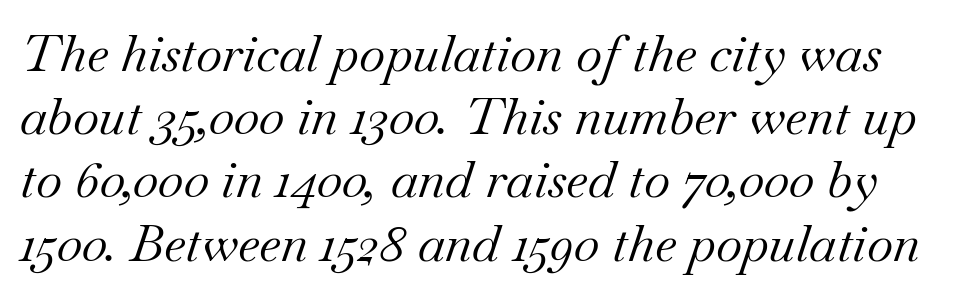
{"serif": "yes", "italic": "yes", "lean": "right", "slant_degrees": 18, "bold": "no", "weight": "regular", "width": "normal", "stroke_contrast": "medium", "x_height": "small", "monospaced": "no", "underline": "no", "line_spacing_ratio": 1.24, "letter_spacing": "normal", "letter_spacing_em": 0.0, "glyph_px": 51}
